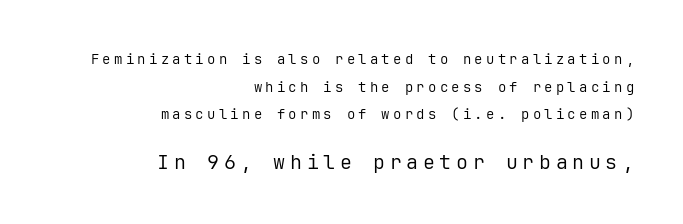
Q: Is the text bold? A: No.
Q: Is the text italic (slanted)? A: No, it is upright.
Q: Is the text underlined? A: No.
Q: How is the paragraph aligned? A: Right-aligned.
Q: Is the spacing between letters normal or unusually wide? A: Unusually wide.
Q: Is the spacing between lines tight, normal or loose? A: Loose.
Q: Which block of text is set in a larger size, the first (top) or the second (bottom)? A: The second (bottom) one.
